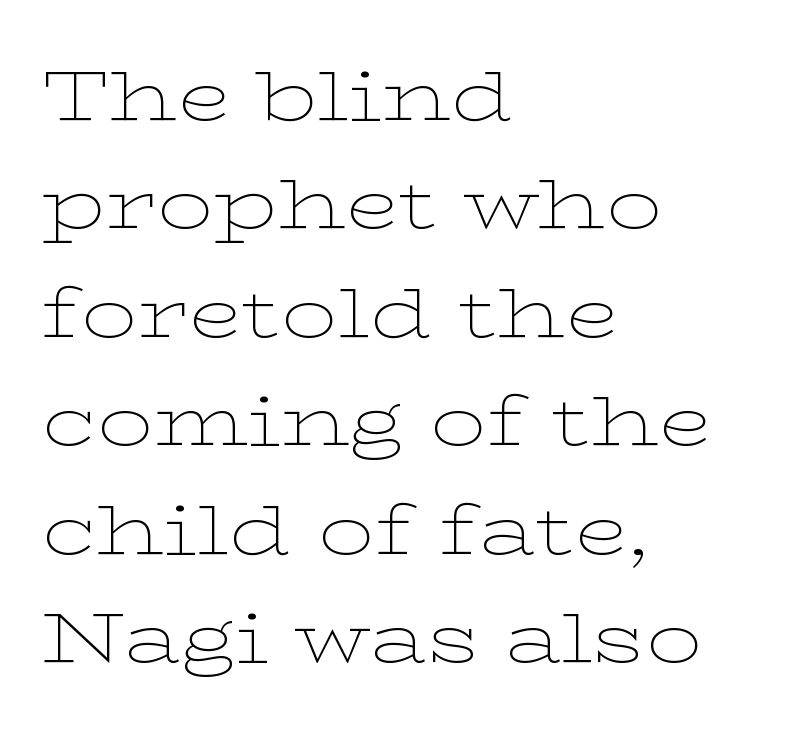
The image shows 70 px thin, wide serif type, upright; set left-aligned, normal line spacing (1.55x), normal letter spacing, not underlined; low stroke contrast and a medium x-height.
